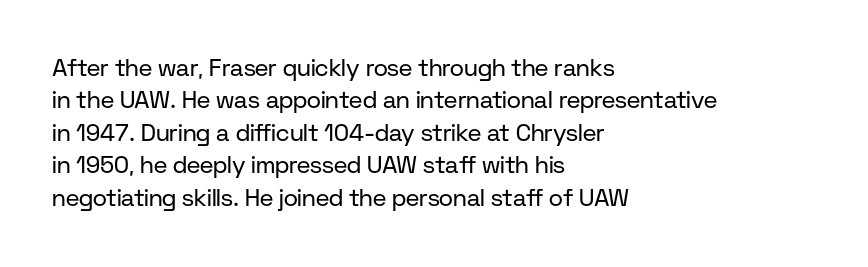
The image shows 24 px text type, upright; set left-aligned, normal line spacing (1.35x), normal letter spacing, not underlined.
